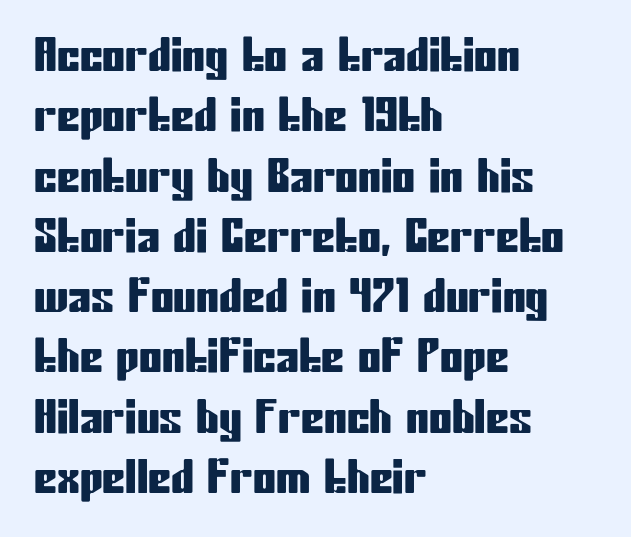
{"serif": "no", "italic": "no", "width": "condensed", "stroke_contrast": "low", "x_height": "medium", "monospaced": "no", "underline": "no", "align": "left", "line_spacing": "normal", "line_spacing_ratio": 1.31, "letter_spacing": "normal", "letter_spacing_em": 0.0, "glyph_px": 46}
